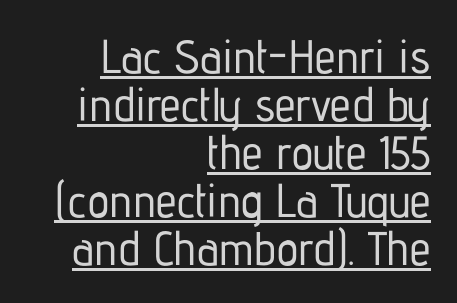
The image shows 47 px condensed sans-serif type, upright; set right-aligned, tight line spacing (1.02x), normal letter spacing, underlined; low stroke contrast and a medium x-height.
